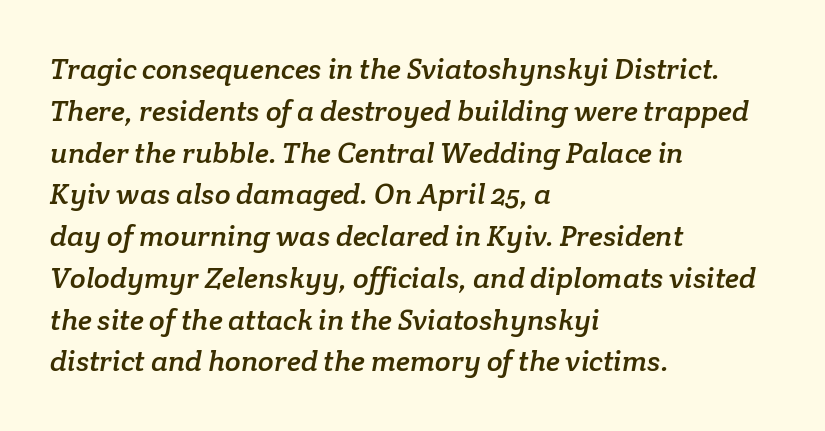
Q: Is the typeface a serif or a sans-serif typeface? A: Serif.
Q: Is the text underlined? A: No.
Q: How is the paragraph aligned? A: Left-aligned.
Q: Is the spacing between letters normal or unusually wide? A: Normal.
Q: Is the spacing between lines tight, normal or loose? A: Normal.
Q: Width (condensed, normal, or wide)? A: Normal.
Q: Stroke contrast? A: Low.
Q: x-height? A: Medium.
Q: Monospaced? A: No.
